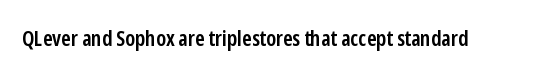
There is no visible air inserted between adjacent glyphs. The characters look somewhat weighty, a semibold short of true bold. Check the space under the baseline: it is left empty. Ascenders rise straight up at ninety degrees.
